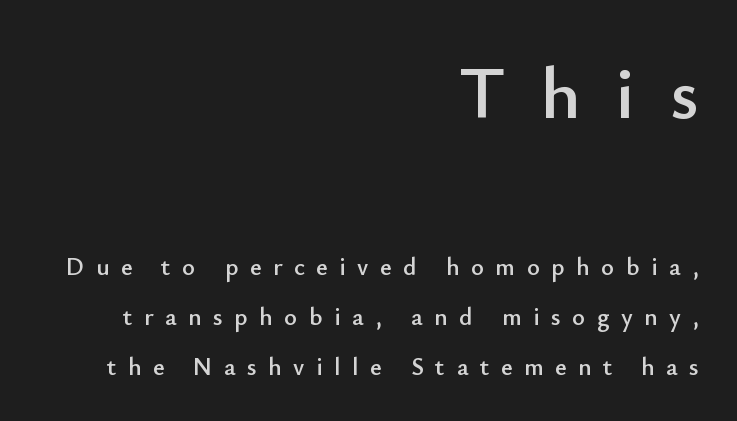
Airy leading. A typesetter would label this face a sans. Inter-character spacing is expanded well beyond the font's built-in metrics. Spacing verdict: proportional, widths tailored to each character. Reading top to bottom, the characters get smaller at the block break. The typesetter chose a ragged-left arrangement here.
